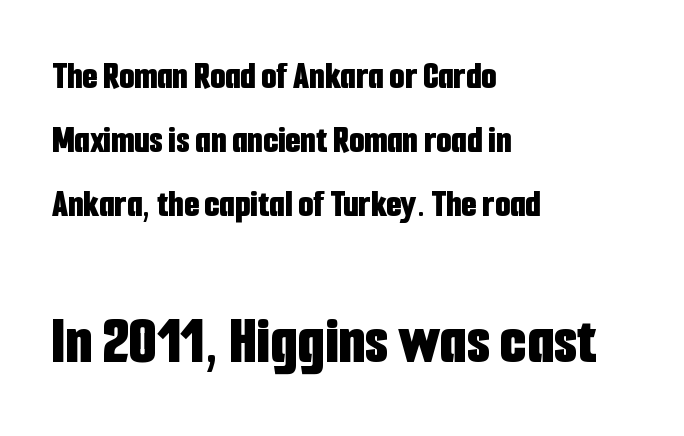
{"serif": "no", "italic": "no", "bold": "yes", "weight": "bold", "width": "condensed", "stroke_contrast": "low", "x_height": "medium", "monospaced": "no", "underline": "no", "align": "left", "line_spacing": "normal", "line_spacing_ratio": 1.64, "letter_spacing": "normal", "letter_spacing_em": 0.0, "larger_block": "second", "size_ratio": 1.77, "glyph_px": 69}
